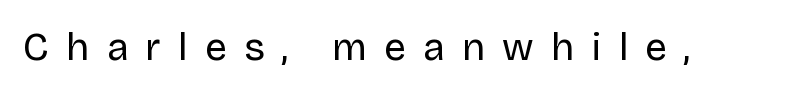
Classification — sans serif. The baseline area is clear. Ascenders rise straight up at ninety degrees. The face used here is rendered with a markedly widened letterfit. The passage shown is not bold in any degree. You could not count columns in this text — the font is proportionally spaced.
